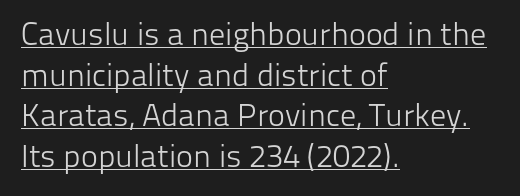
The image shows 32 px light sans-serif type, upright; set left-aligned, normal line spacing (1.27x), normal letter spacing, underlined; low stroke contrast and a medium x-height.
